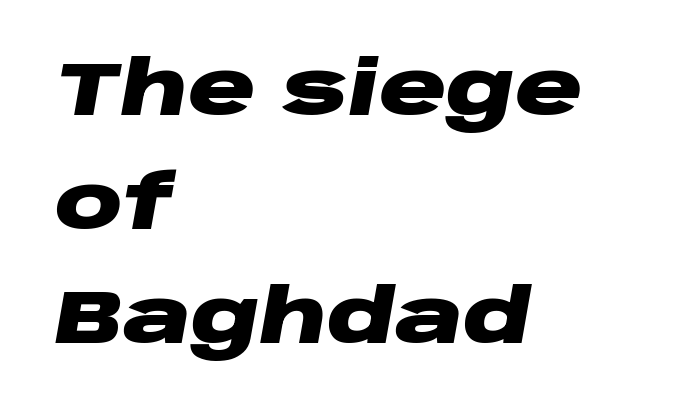
The image shows 75 px heavy, wide type, italic (leaning right); set left-aligned, normal line spacing (1.52x), normal letter spacing, not underlined; low stroke contrast and a large x-height.
